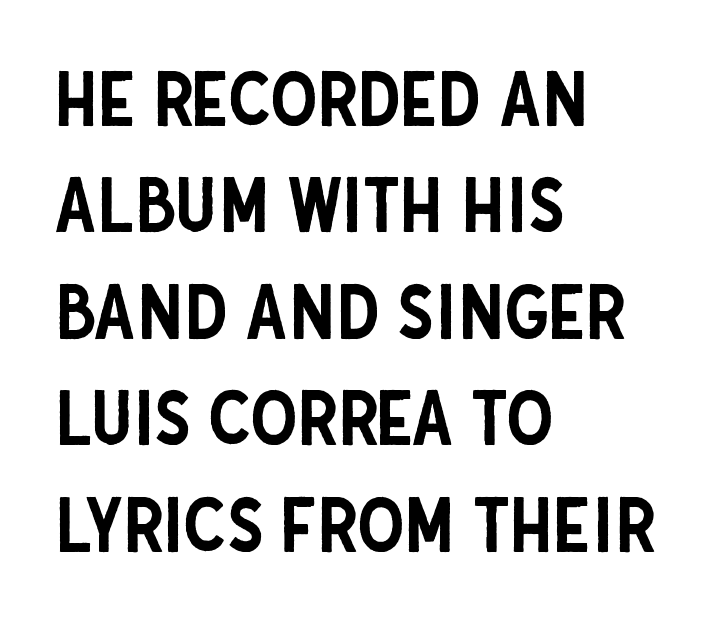
{"serif": "no", "italic": "no", "width": "condensed", "stroke_contrast": "low", "x_height": "large", "monospaced": "no", "underline": "no", "align": "left", "line_spacing": "normal", "line_spacing_ratio": 1.42, "letter_spacing": "normal", "letter_spacing_em": 0.0, "glyph_px": 75}
